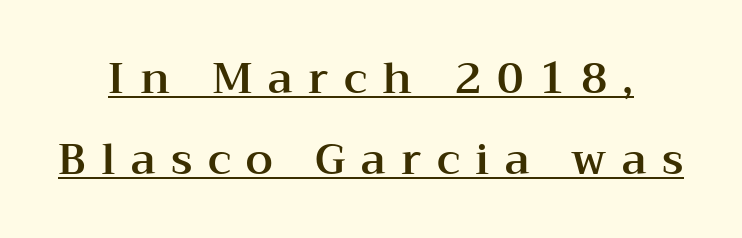
The rendering shows small feet on the letterforms — a serif design. Students, observe the line beneath the letters — that is underlining. The axis of the letterforms is exactly vertical. How are the letters spaced? Widely, with obvious added tracking. Spacing verdict: proportional, widths tailored to each character.
